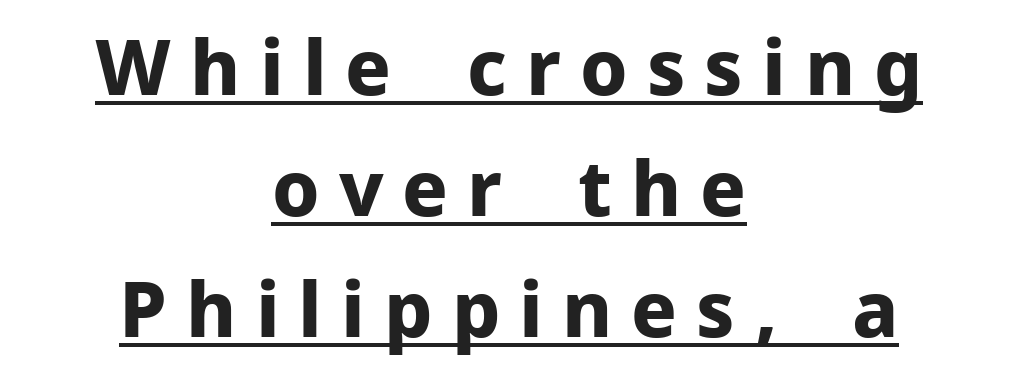
Q: Is the text bold? A: Yes.
Q: Is the text italic (slanted)? A: No, it is upright.
Q: Is the typeface a serif or a sans-serif typeface? A: Sans-serif.
Q: Is the text underlined? A: Yes.
Q: How is the paragraph aligned? A: Centered.
Q: Is the spacing between letters normal or unusually wide? A: Unusually wide.
Q: Is the spacing between lines tight, normal or loose? A: Normal.
Q: Width (condensed, normal, or wide)? A: Normal.
Q: Stroke contrast? A: Low.
Q: x-height? A: Medium.
Q: Monospaced? A: No.
